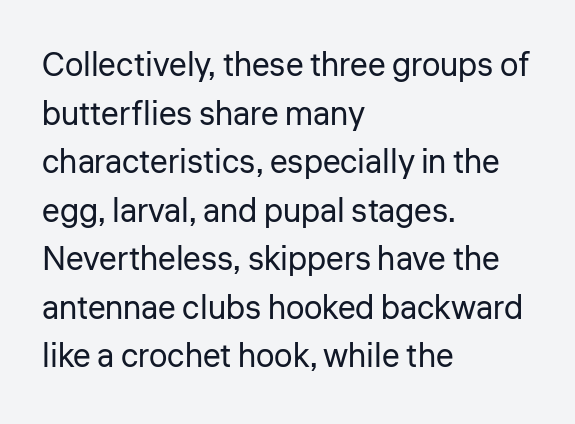
You can tell it's not italic because the verticals are truly vertical. On a weight scale, this lands at 450 or below. This rendering leaves character spacing at its baseline value. The letters advance in unequal steps, a hallmark of proportional type. Does the leading feel generous? No, just average.
